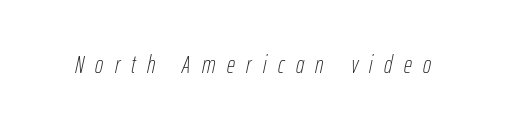
{"italic": "yes", "lean": "right", "slant_degrees": 12, "bold": "no", "underline": "no", "letter_spacing": "wide", "letter_spacing_em": 0.46, "glyph_px": 25}
